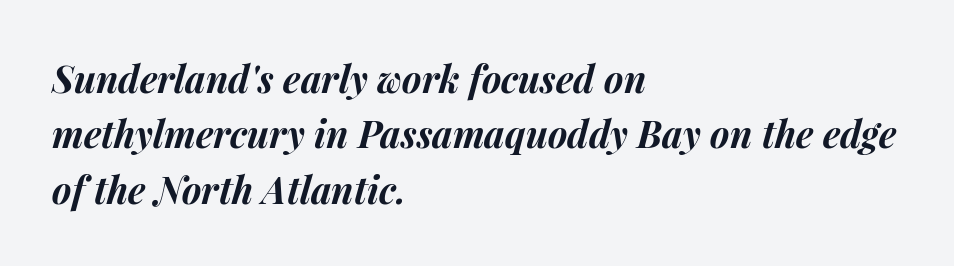
The image shows 37 px bold type, italic (leaning right); set left-aligned, normal line spacing (1.5x), normal letter spacing, not underlined; medium stroke contrast and a medium x-height.
